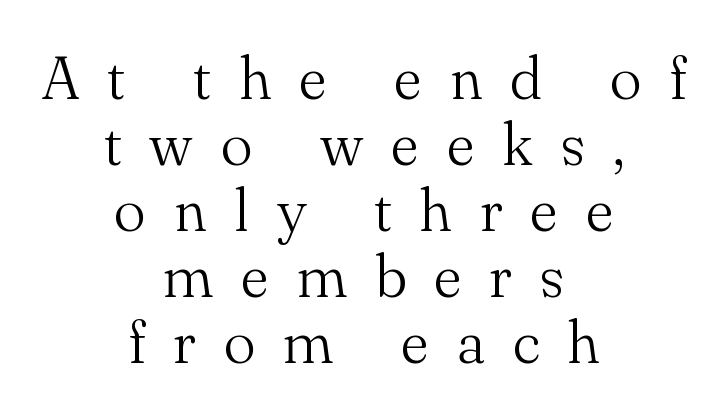
{"serif": "yes", "italic": "no", "bold": "no", "weight": "light", "width": "normal", "stroke_contrast": "medium", "x_height": "small", "monospaced": "no", "underline": "no", "align": "center", "line_spacing": "tight", "line_spacing_ratio": 1.1, "letter_spacing": "wide", "letter_spacing_em": 0.46, "glyph_px": 60}
